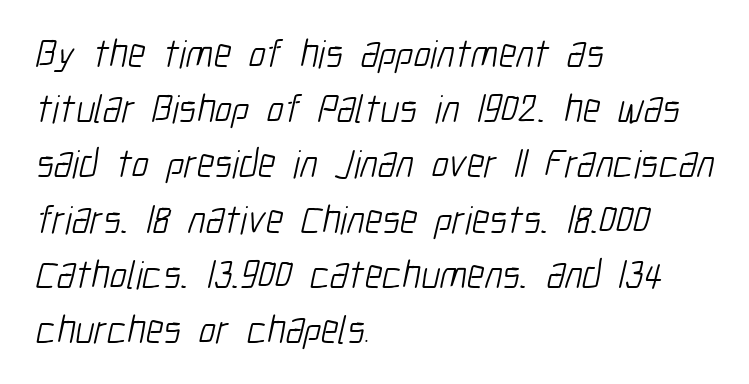
{"serif": "no", "bold": "no", "weight": "light", "width": "condensed", "stroke_contrast": "low", "x_height": "medium", "monospaced": "no", "underline": "no", "align": "left", "line_spacing": "normal", "line_spacing_ratio": 1.38, "letter_spacing": "normal", "letter_spacing_em": 0.0, "glyph_px": 40}
